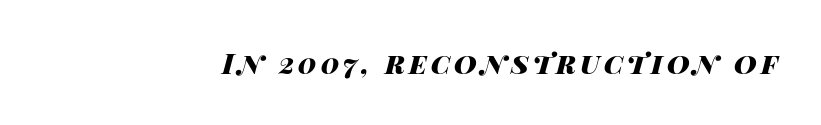
The passage shown is emphatically bold. The text carries the slant typical of an italic or oblique font. The passage shown is not underscored anywhere. Note the varied advance widths — an 'i' is clearly narrower than an 'm'.
